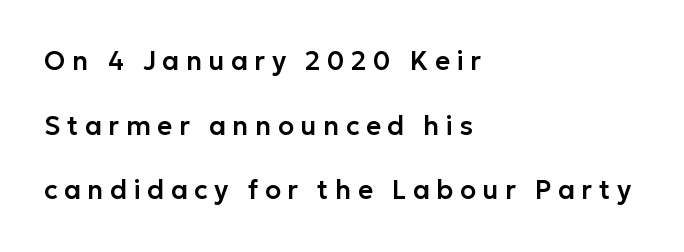
Beneath every word, the page is bare. The lines are spread far apart with generous leading. These lines have a slow, spaced-out rhythm from letter to letter. Notice how the passage keeps a crisp vertical edge on the left only. The lettering holds an erect, upright posture throughout.
